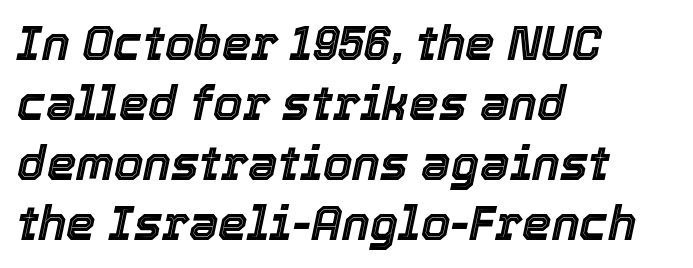
The image shows 47 px text type, italic (leaning right); set left-aligned, normal line spacing (1.28x), normal letter spacing, not underlined; a medium x-height.
